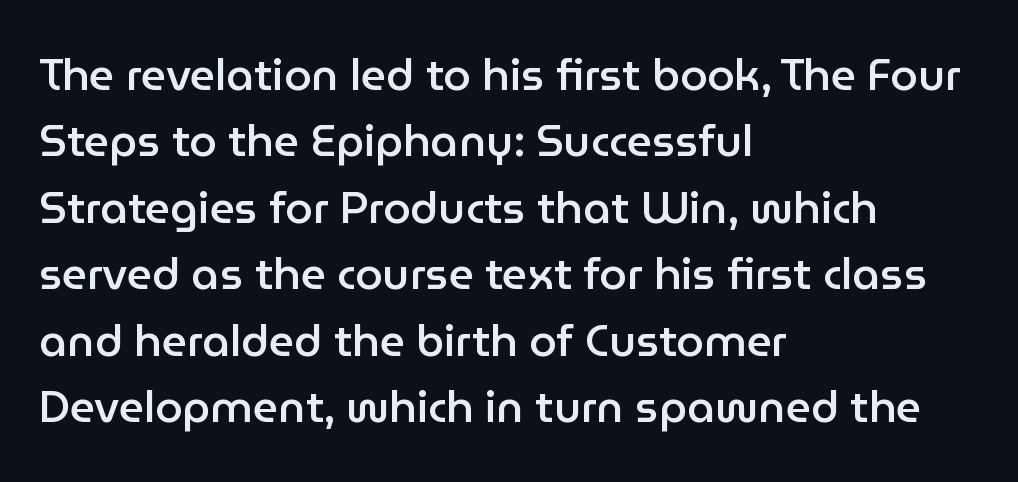
{"serif": "no", "italic": "no", "bold": "semi", "weight": "semibold", "width": "normal", "stroke_contrast": "low", "x_height": "medium", "monospaced": "no", "underline": "no", "align": "left", "line_spacing": "normal", "line_spacing_ratio": 1.51, "letter_spacing": "normal", "letter_spacing_em": 0.0, "glyph_px": 44}
